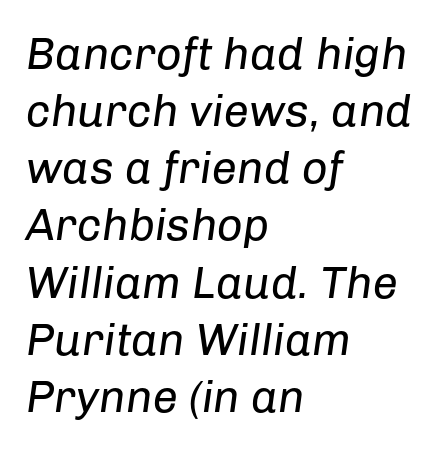
The image shows 45 px regular-weight type, italic (leaning right); set left-aligned, normal line spacing (1.27x), normal letter spacing, not underlined; low stroke contrast and a medium x-height.
